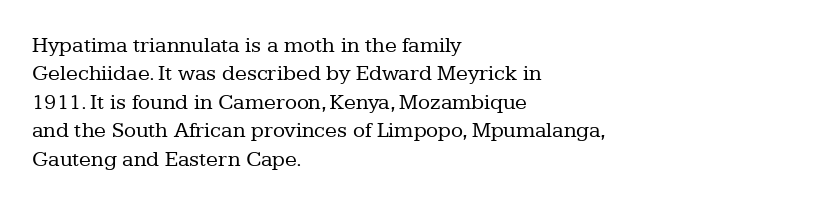
Rule under the text: the space is simply empty. Honestly, the letter spacing is just normal — you wouldn't notice it. The font's upright variant was chosen for this text. The strokes are not fattened; the text isn't bold. Layout note: lines flush left. The designer left line spacing at the default.
